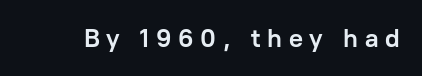
Q: Is the text bold? A: Yes.
Q: Is the text italic (slanted)? A: No, it is upright.
Q: Is the text underlined? A: No.
Q: Is the spacing between letters normal or unusually wide? A: Unusually wide.
